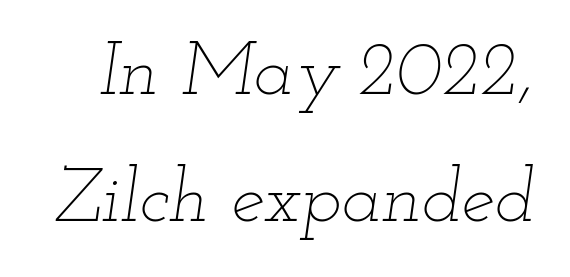
{"italic": "yes", "lean": "right", "slant_degrees": 12, "bold": "no", "weight": "thin", "width": "wide", "stroke_contrast": "low", "x_height": "small", "monospaced": "no", "underline": "no", "line_spacing": "normal", "line_spacing_ratio": 1.69, "letter_spacing": "normal", "letter_spacing_em": 0.0, "glyph_px": 75}
